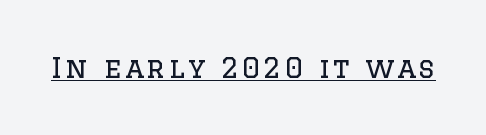
Q: Is the text bold? A: No.
Q: Is the text italic (slanted)? A: No, it is upright.
Q: Is the typeface a serif or a sans-serif typeface? A: Serif.
Q: Is the text underlined? A: Yes.
Q: Width (condensed, normal, or wide)? A: Normal.
Q: Stroke contrast? A: Low.
Q: x-height? A: Large.
Q: Monospaced? A: No.
